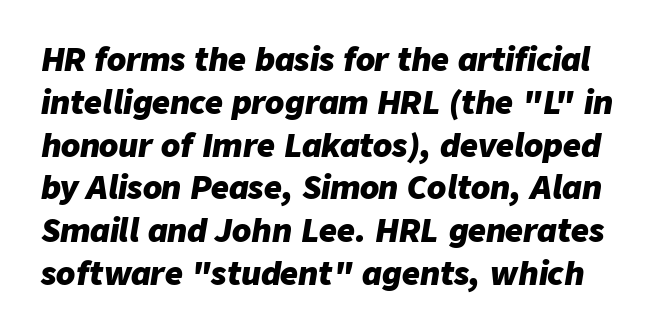
{"italic": "yes", "lean": "right", "slant_degrees": 9, "bold": "yes", "weight": "heavy", "width": "normal", "stroke_contrast": "low", "x_height": "medium", "monospaced": "no", "underline": "no", "line_spacing": "normal", "line_spacing_ratio": 1.38, "letter_spacing": "normal", "letter_spacing_em": 0.0, "glyph_px": 31}
